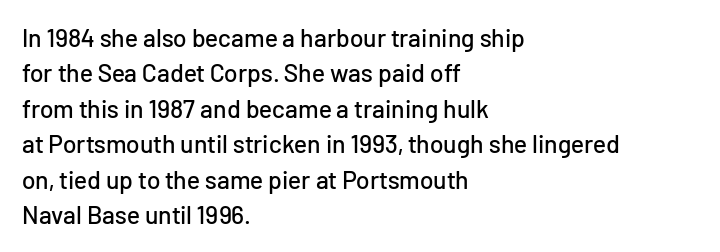
{"italic": "no", "underline": "no", "align": "left", "line_spacing": "normal", "line_spacing_ratio": 1.42, "letter_spacing": "normal", "letter_spacing_em": 0.0, "glyph_px": 25}
